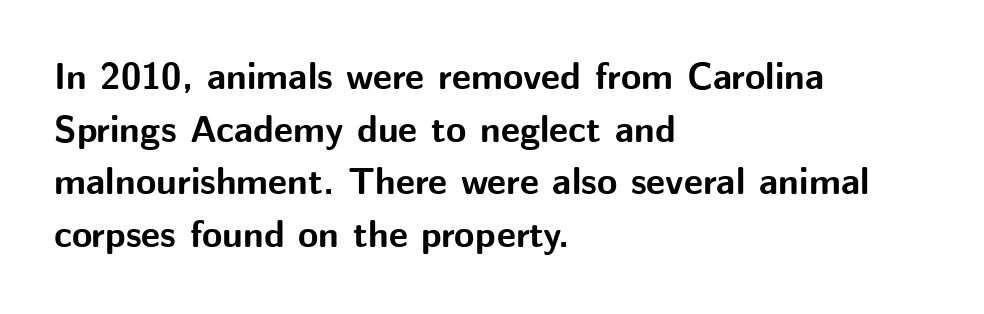
Leading matches the norm, producing a regular column. Quick note: underline off. Note: no serifs on the glyphs. Nothing unusual about the tracking: characters are spaced as the font intends. Is this a fixed-width face? No — the glyphs have proportional, varying widths.
